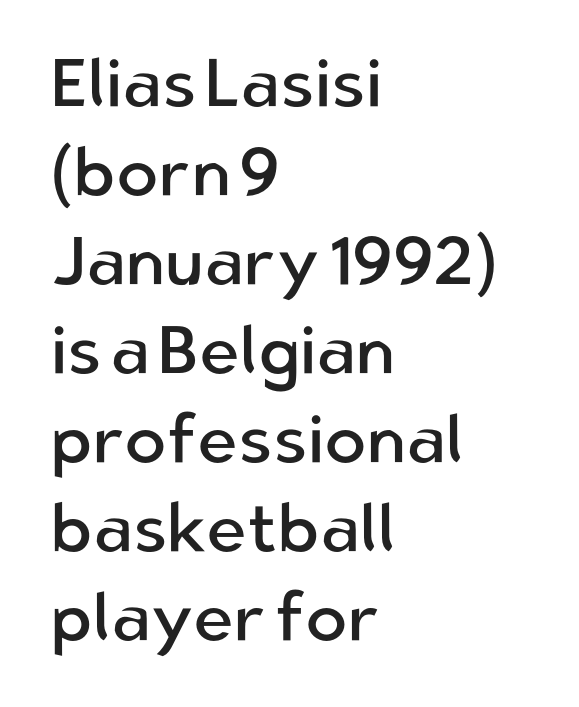
Does the type have serifs? No, each stem ends abruptly. This rendering uses left alignment, leaving the right contour irregular. Stems and bowls with no extra thickness — not bold. A bare baseline throughout the passage. The tracking reads as untouched default to a designer's eye.
